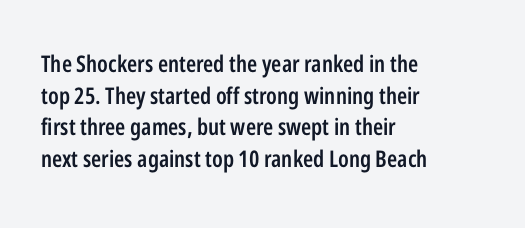
The image shows 23 px text type, upright; set left-aligned, normal line spacing (1.37x), normal letter spacing, not underlined.
